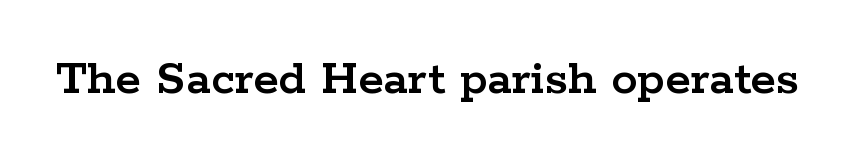
{"serif": "yes", "italic": "no", "width": "wide", "stroke_contrast": "low", "x_height": "medium", "monospaced": "no", "underline": "no", "letter_spacing": "normal", "letter_spacing_em": 0.0, "glyph_px": 52}
